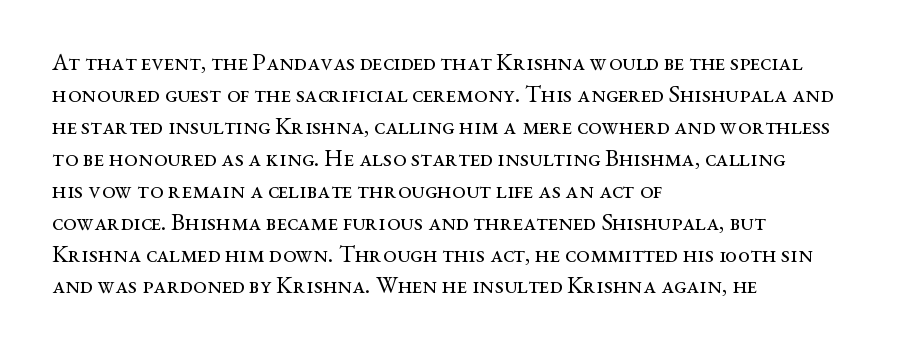
Q: Is the text bold? A: No.
Q: Is the text italic (slanted)? A: No, it is upright.
Q: Is the text underlined? A: No.
Q: How is the paragraph aligned? A: Left-aligned.
Q: Is the spacing between letters normal or unusually wide? A: Normal.
Q: Is the spacing between lines tight, normal or loose? A: Normal.
